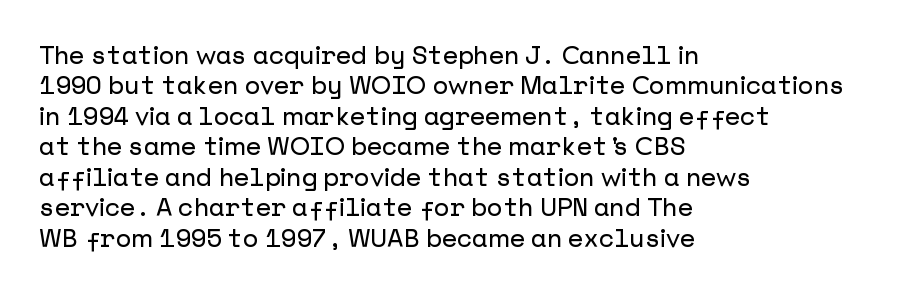
The image shows 25 px text type, upright; set left-aligned, line spacing 1.22x, normal letter spacing, not underlined.
